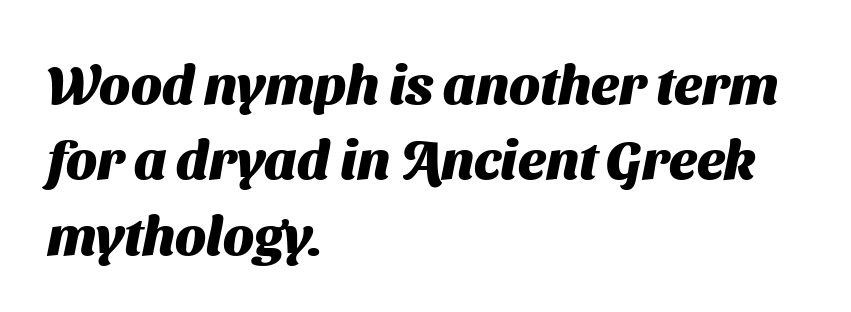
{"serif": "no", "bold": "yes", "weight": "heavy", "width": "normal", "stroke_contrast": "medium", "x_height": "medium", "monospaced": "no", "underline": "no", "align": "left", "line_spacing": "normal", "line_spacing_ratio": 1.37, "letter_spacing": "normal", "letter_spacing_em": 0.0, "glyph_px": 55}
